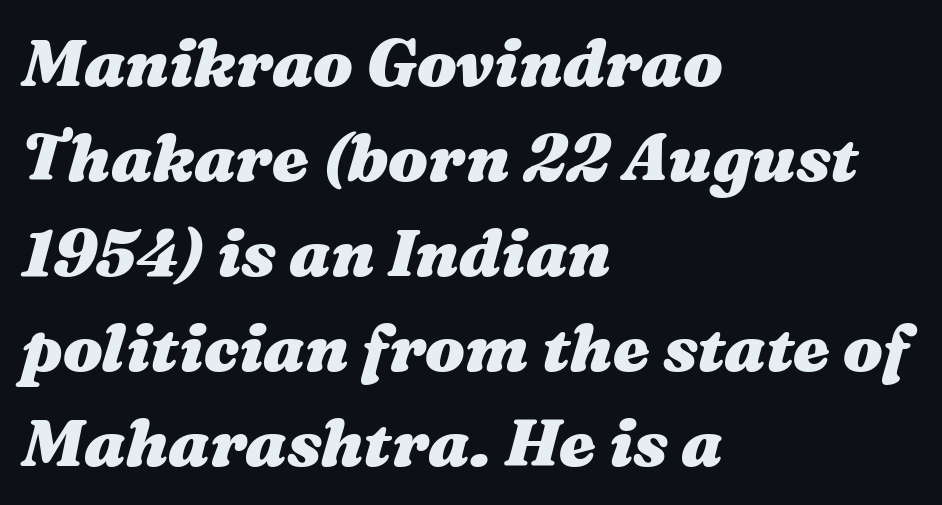
Is this a fixed-width face? No — the glyphs have proportional, varying widths. Underline: absent. Look at the tracking — it's just the regular setting, nothing added. The rag falls on the right side of this text block. Quick note: interline space is typical.
